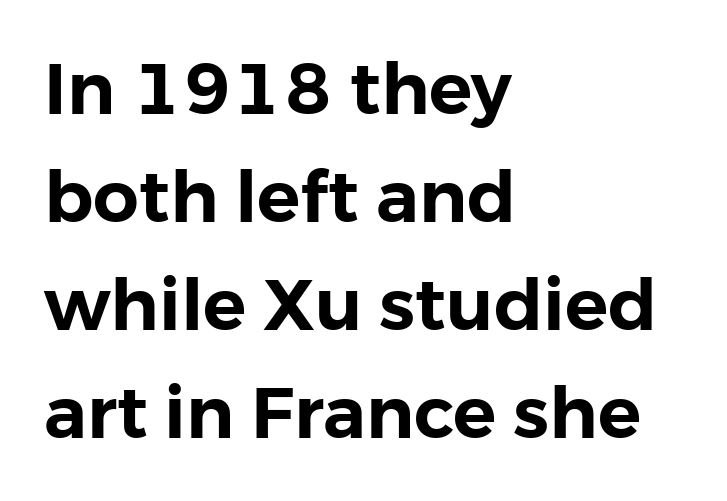
The typesetter chose a ragged-right arrangement here. A clean baseline with only descenders dipping below it. One glance says typical: line gaps are just what's usual. Note: no serifs on the glyphs. Looks like regular typesetting: each glyph gets only the width it needs. Tall strokes in this sample are plumb rather than angled.
